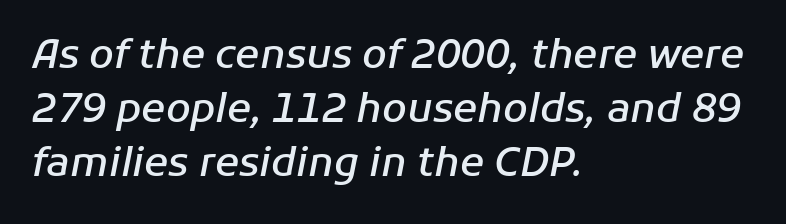
This is moderately heavy type, rendered in semibold. The rendering uses natural spacing where letterforms have individual widths. Italic? Definitely — the glyphs are oblique. Alignment: flush left.
